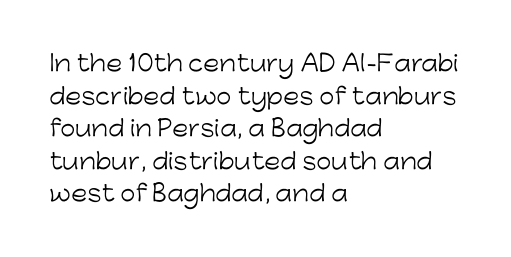
Q: Is the text bold? A: No.
Q: Is the text italic (slanted)? A: No, it is upright.
Q: Is the text underlined? A: No.
Q: How is the paragraph aligned? A: Left-aligned.
Q: Is the spacing between letters normal or unusually wide? A: Normal.
Q: Is the spacing between lines tight, normal or loose? A: Normal.
